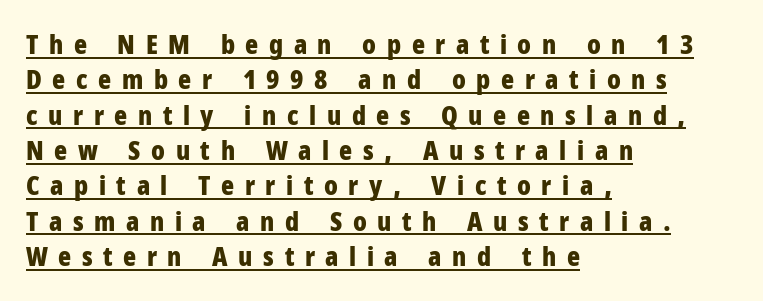
{"italic": "no", "bold": "yes", "underline": "yes", "align": "left", "line_spacing": "normal", "line_spacing_ratio": 1.31, "letter_spacing": "wide", "letter_spacing_em": 0.39, "glyph_px": 27}
